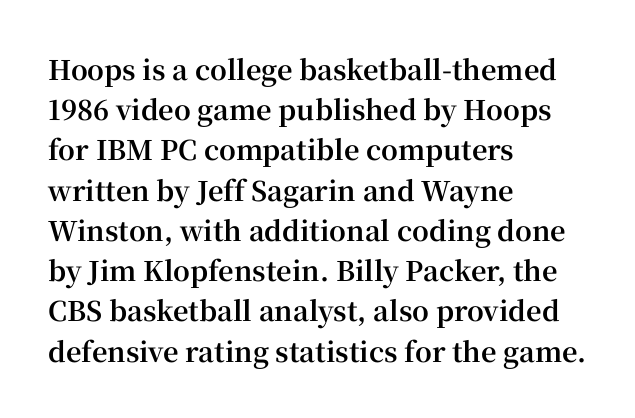
The image shows 27 px bold type, upright; set left-aligned, normal line spacing (1.49x), normal letter spacing, not underlined.
